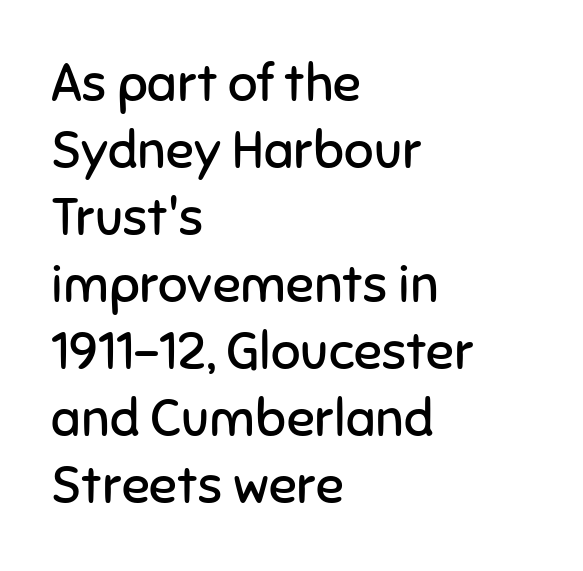
Quick note: not italic, upright. Stem width sits at or under what a default text font uses. Typographically, this falls in the sans-serif category. This rendering features lettering with no underline. What's the leading like? Ordinary, nothing unusual. Each letter keeps its own natural width here, so spacing adapts to shape.
